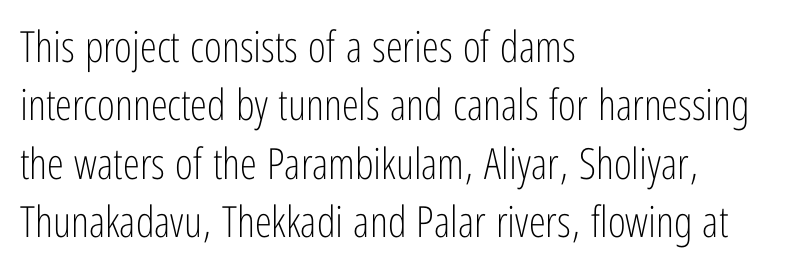
In CSS terms this would be text-align: left. A typesetter would call this zero additional tracking. The axis of the letterforms is exactly vertical. The typeface chosen for these lines omits serifs.
